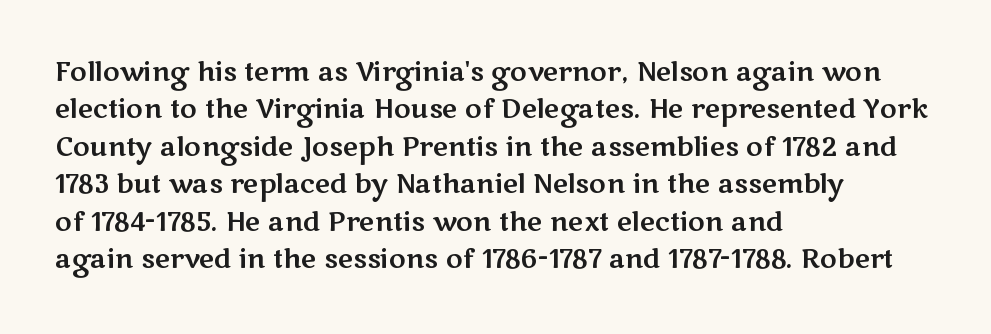
The image shows 26 px text type, upright; set left-aligned, normal line spacing (1.44x), normal letter spacing, not underlined.
